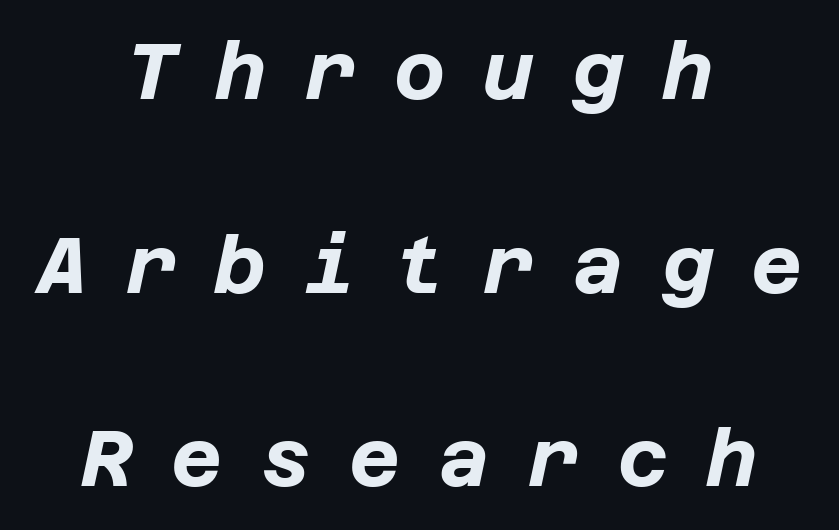
{"italic": "yes", "lean": "right", "slant_degrees": 12, "bold": "yes", "weight": "bold", "width": "normal", "stroke_contrast": "low", "x_height": "large", "underline": "no", "align": "center", "line_spacing": "loose", "line_spacing_ratio": 2.45, "letter_spacing": "wide", "letter_spacing_em": 0.48, "glyph_px": 79}
